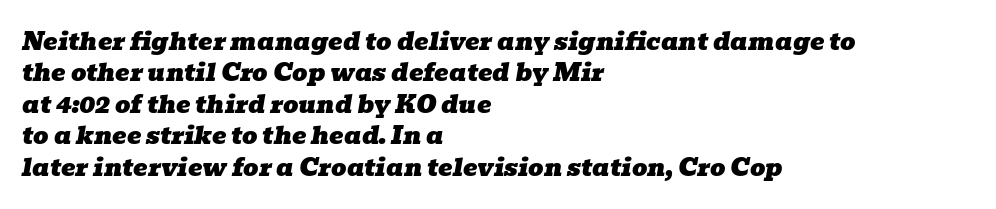
The image shows 24 px text type, italic (leaning right); set left-aligned, normal line spacing (1.31x), normal letter spacing, not underlined.
